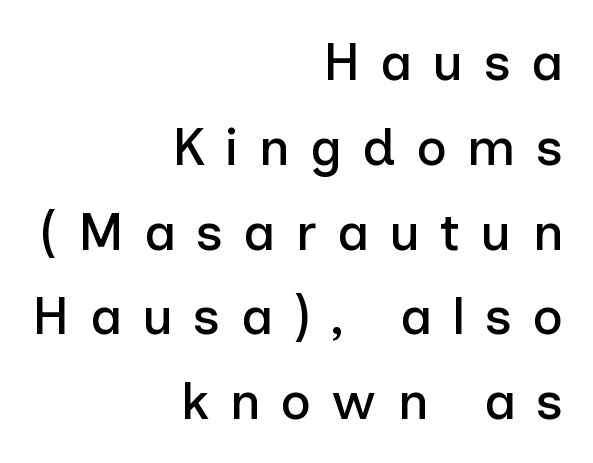
The image shows 52 px sans-serif type, upright; set right-aligned, normal line spacing (1.63x), unusually wide letter spacing (+0.39 em), not underlined; low stroke contrast and a medium x-height.
